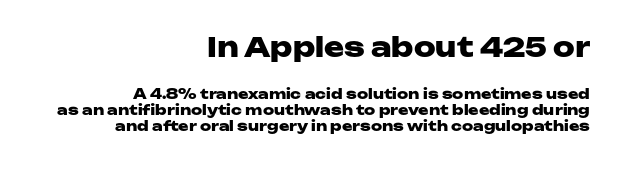
{"italic": "no", "bold": "yes", "underline": "no", "align": "right", "line_spacing": "tight", "line_spacing_ratio": 1.13, "letter_spacing": "normal", "letter_spacing_em": 0.0, "larger_block": "first", "size_ratio": 1.93, "glyph_px": 27}
